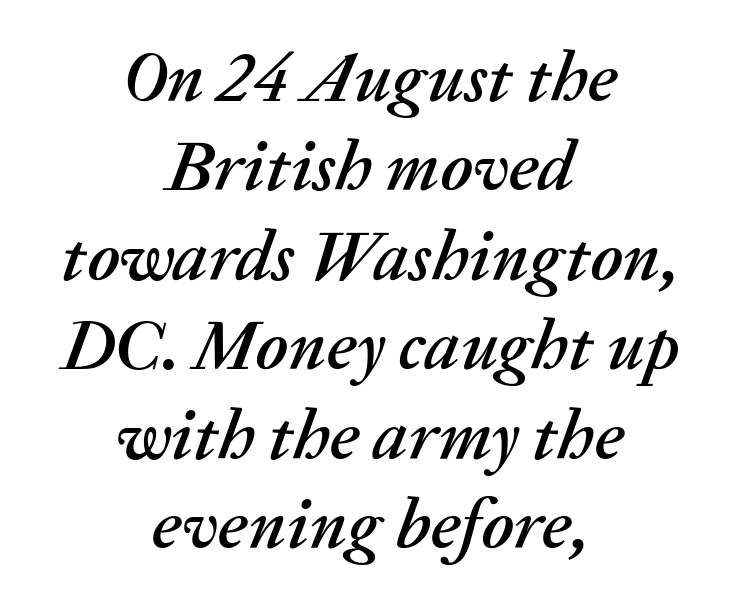
{"italic": "yes", "lean": "right", "slant_degrees": 20, "width": "normal", "stroke_contrast": "medium", "x_height": "medium", "monospaced": "no", "underline": "no", "align": "center", "line_spacing": "normal", "line_spacing_ratio": 1.26, "letter_spacing": "normal", "letter_spacing_em": 0.0, "glyph_px": 71}
